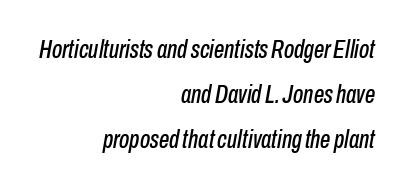
{"italic": "yes", "lean": "right", "slant_degrees": 10, "underline": "no", "align": "right", "line_spacing_ratio": 1.73, "letter_spacing": "normal", "letter_spacing_em": 0.0, "glyph_px": 26}
